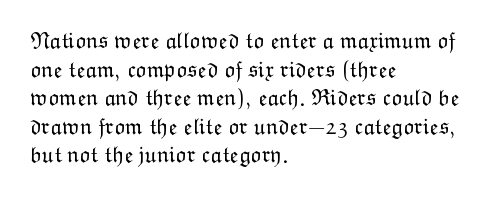
{"italic": "no", "bold": "no", "underline": "no", "align": "left", "line_spacing_ratio": 1.24, "letter_spacing": "normal", "letter_spacing_em": 0.0, "glyph_px": 23}
